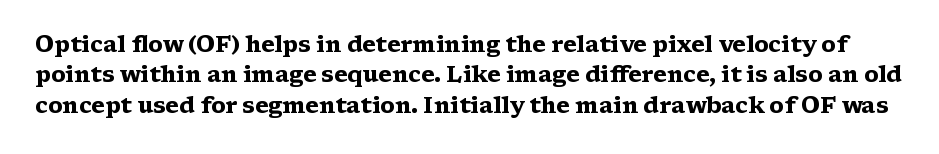
As a designer I'd log this as weight 700, bold. The passage shown stacks its lines at a standard gap. Only glyphs here, with clear space below each row. The specimen reads as upright at a glance.
